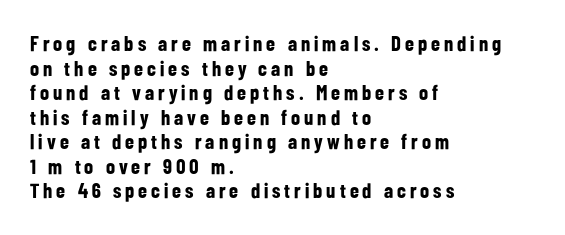
{"italic": "no", "bold": "yes", "underline": "no", "align": "left", "line_spacing_ratio": 1.17, "glyph_px": 21}
